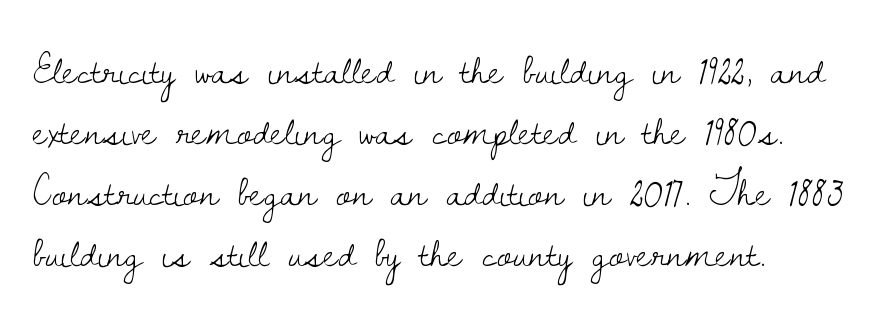
Q: Is the text bold? A: No.
Q: Is the text italic (slanted)? A: Yes.
Q: Is the typeface a serif or a sans-serif typeface? A: Serif.
Q: Is the text underlined? A: No.
Q: How is the paragraph aligned? A: Left-aligned.
Q: Is the spacing between letters normal or unusually wide? A: Normal.
Q: Is the spacing between lines tight, normal or loose? A: Normal.
Q: Width (condensed, normal, or wide)? A: Normal.
Q: Stroke contrast? A: Low.
Q: x-height? A: Small.
Q: Monospaced? A: No.
